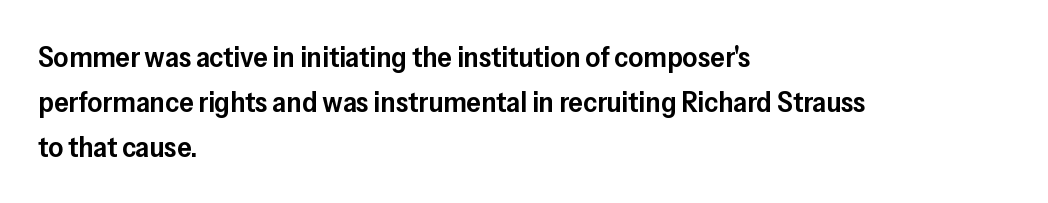
{"serif": "no", "italic": "no", "bold": "semi", "weight": "semibold", "width": "normal", "stroke_contrast": "low", "x_height": "medium", "monospaced": "no", "underline": "no", "align": "left", "line_spacing": "normal", "line_spacing_ratio": 1.55, "letter_spacing": "normal", "letter_spacing_em": 0.0, "glyph_px": 29}
